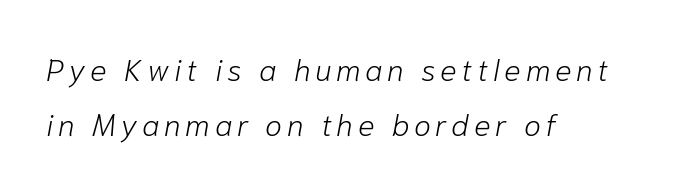
Q: Is the text bold? A: No.
Q: Is the text italic (slanted)? A: Yes, it leans right by about 10 degrees.
Q: Is the text underlined? A: No.
Q: How is the paragraph aligned? A: Left-aligned.
Q: Width (condensed, normal, or wide)? A: Normal.
Q: Stroke contrast? A: Low.
Q: x-height? A: Medium.
Q: Monospaced? A: No.
